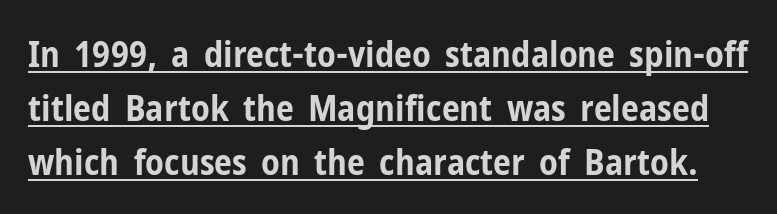
{"serif": "no", "italic": "no", "bold": "yes", "weight": "bold", "width": "condensed", "stroke_contrast": "low", "x_height": "medium", "monospaced": "no", "underline": "yes", "line_spacing": "normal", "line_spacing_ratio": 1.5, "letter_spacing": "normal", "letter_spacing_em": 0.0, "glyph_px": 36}
